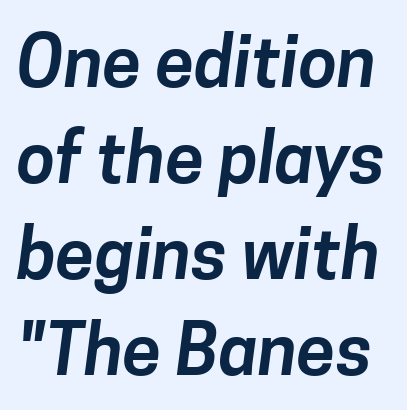
The image shows 70 px sans-serif type; set normal line spacing (1.37x), normal letter spacing, not underlined; low stroke contrast and a medium x-height.
